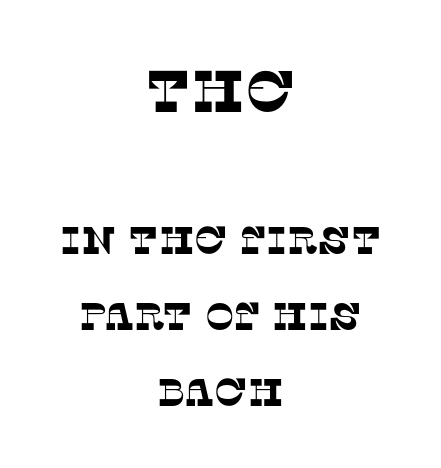
These lines keep a tight, regular rhythm from letter to letter. One glance says open: line gaps are wider than usual. The rendering uses natural spacing where letterforms have individual widths. The passage shown is typeset with a serif family.
